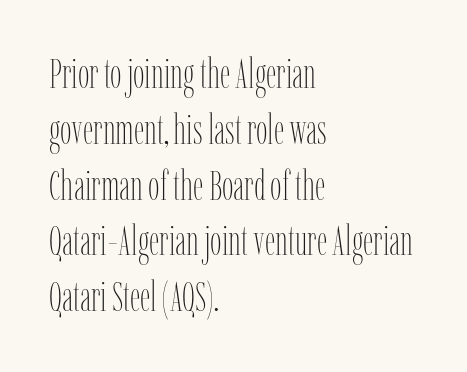
One glance says typical: line gaps are just what's usual. Stroke thickness stays within the range of a standard reading face or lighter. Proportional: the letters do not fall into vertical columns. Just letters on the line, the space beneath them empty. Standard letterfit; no display-style spreading of the glyphs. Line beginnings align vertically; line endings do not.
